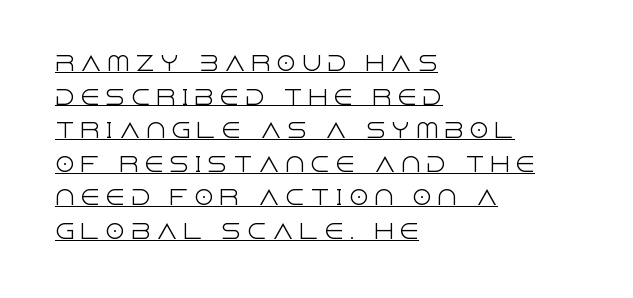
{"italic": "no", "bold": "no", "underline": "yes", "align": "left", "line_spacing": "normal", "line_spacing_ratio": 1.68, "letter_spacing": "wide", "letter_spacing_em": 0.26, "glyph_px": 20}
